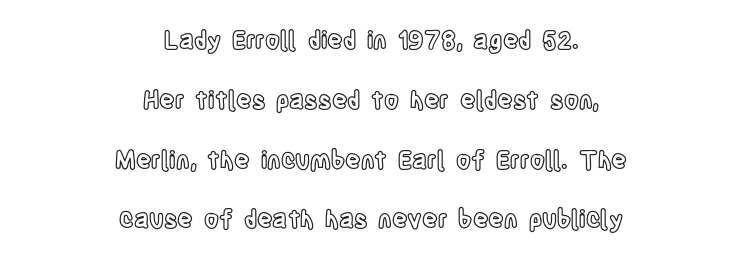
{"italic": "no", "underline": "no", "align": "center", "line_spacing": "loose", "line_spacing_ratio": 2.49, "letter_spacing": "normal", "letter_spacing_em": 0.0, "glyph_px": 24}
